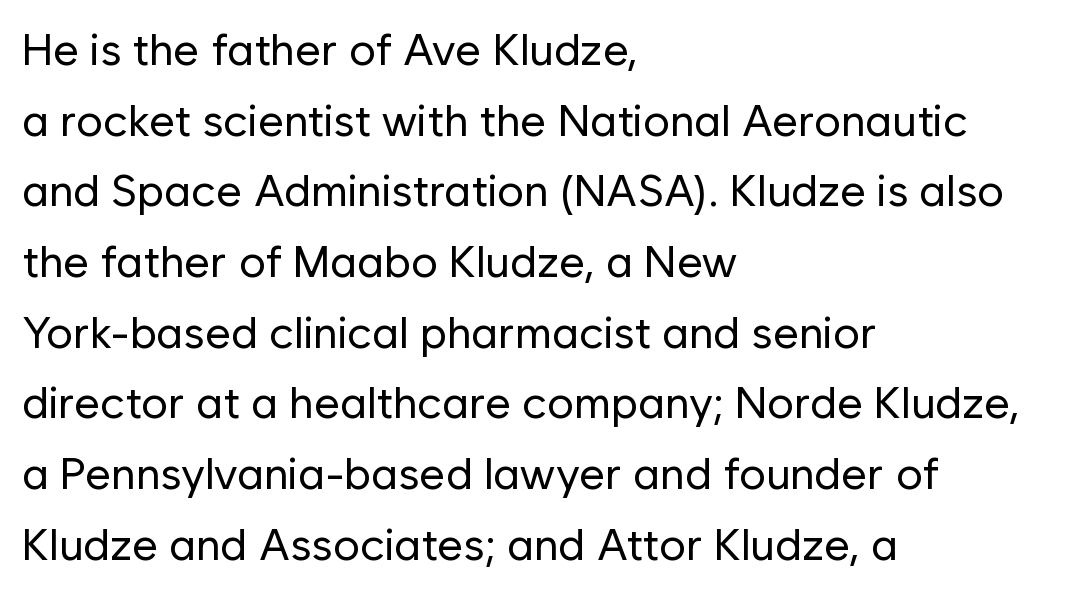
Q: Is the text bold? A: No.
Q: Is the text italic (slanted)? A: No, it is upright.
Q: Is the typeface a serif or a sans-serif typeface? A: Sans-serif.
Q: Is the text underlined? A: No.
Q: How is the paragraph aligned? A: Left-aligned.
Q: Is the spacing between letters normal or unusually wide? A: Normal.
Q: Is the spacing between lines tight, normal or loose? A: Normal.
Q: Width (condensed, normal, or wide)? A: Normal.
Q: Stroke contrast? A: Low.
Q: x-height? A: Medium.
Q: Monospaced? A: No.
